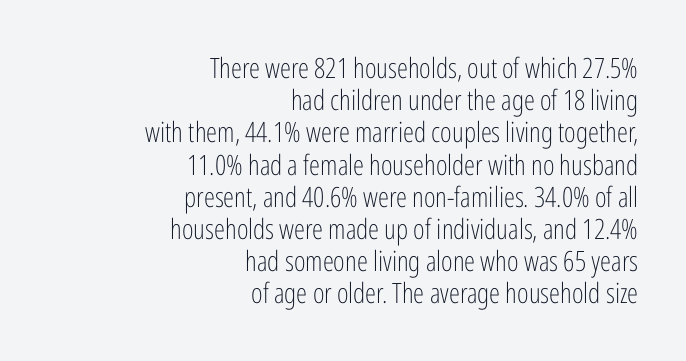
Caption: face not bold, strokes unweighted. The strip under each line holds only bare page. Designer's note — italics off, roman on. The space between consecutive lines is stingy. The passage shown is typed in a proportional face where columns would drift.
